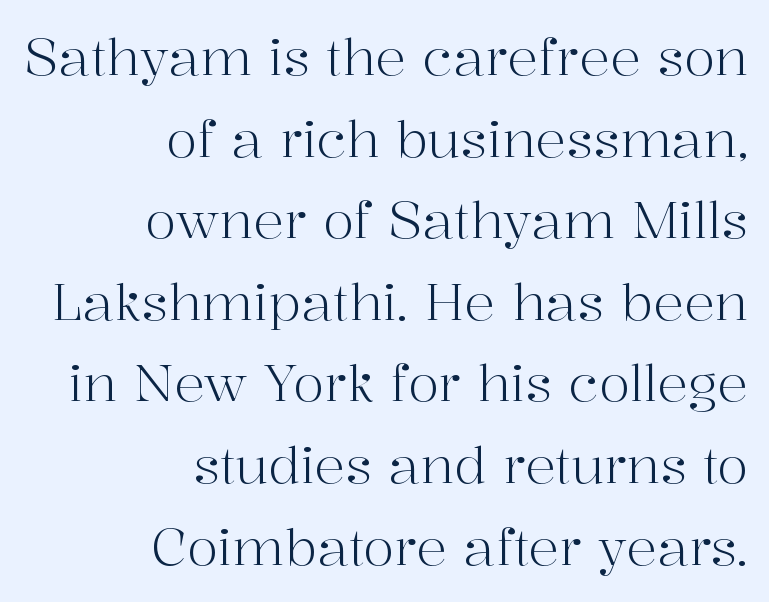
Bare-footed words on every line. This sample uses plain, unmodified letter spacing. Do the characters align in a grid? No, the font is proportional. Honestly, the row spacing looks completely unremarkable. Quick note: not italic, upright.
